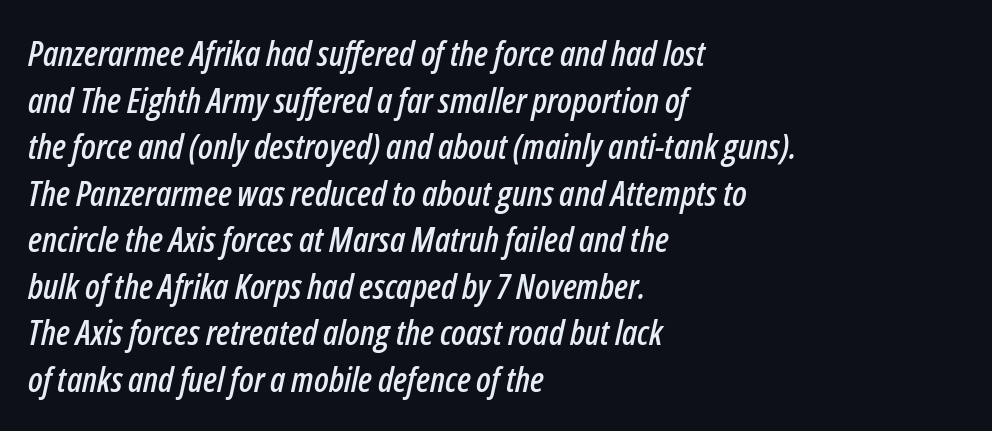
Q: Is the text italic (slanted)? A: Yes, it leans right by about 12 degrees.
Q: Is the text underlined? A: No.
Q: How is the paragraph aligned? A: Left-aligned.
Q: Is the spacing between letters normal or unusually wide? A: Normal.
Q: Is the spacing between lines tight, normal or loose? A: Normal.
Q: Width (condensed, normal, or wide)? A: Condensed.
Q: Stroke contrast? A: Low.
Q: x-height? A: Medium.
Q: Monospaced? A: No.
